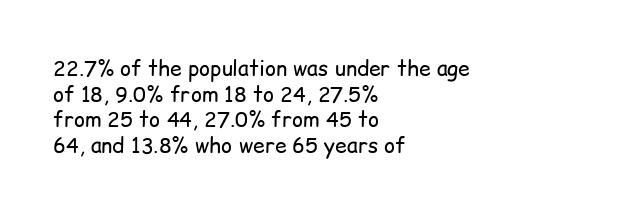
Does extra space separate the letters? No, they use regular spacing. The passage is arranged the way most books set body copy — flush left. The area under the type is left untouched. The face looks like a standard text weight, possibly lighter. Notice how the stems are strictly vertical — no italics here.
